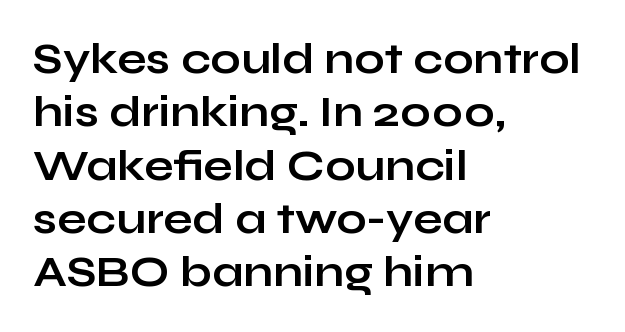
Notice how the passage keeps a crisp vertical edge on the left only. Posture: vertical. Letter spacing: default. The passage shown is typeset with a sans-serif family.
